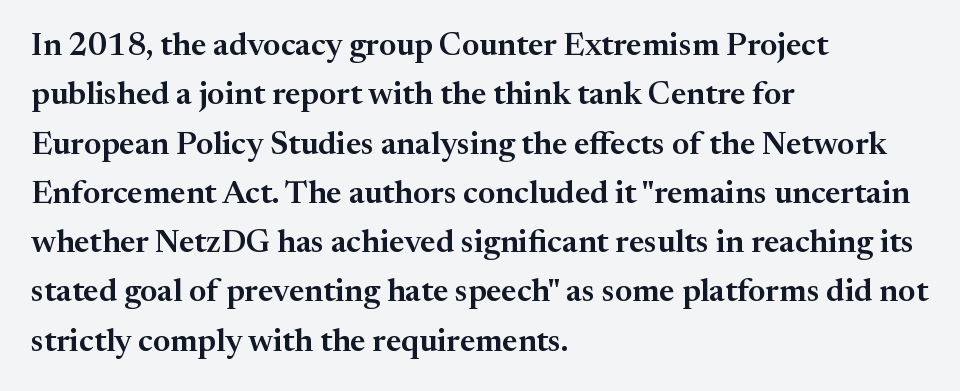
The image shows 32 px serif type, upright; set left-aligned, normal line spacing (1.54x), normal letter spacing, not underlined; medium stroke contrast and a medium x-height.
